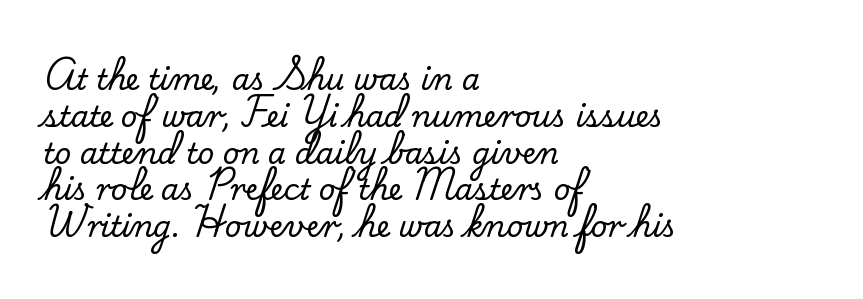
Q: Is the text italic (slanted)? A: Yes.
Q: Is the typeface a serif or a sans-serif typeface? A: Serif.
Q: Is the text underlined? A: No.
Q: How is the paragraph aligned? A: Left-aligned.
Q: Is the spacing between letters normal or unusually wide? A: Normal.
Q: Is the spacing between lines tight, normal or loose? A: Normal.
Q: Width (condensed, normal, or wide)? A: Normal.
Q: Stroke contrast? A: Low.
Q: x-height? A: Small.
Q: Monospaced? A: No.
